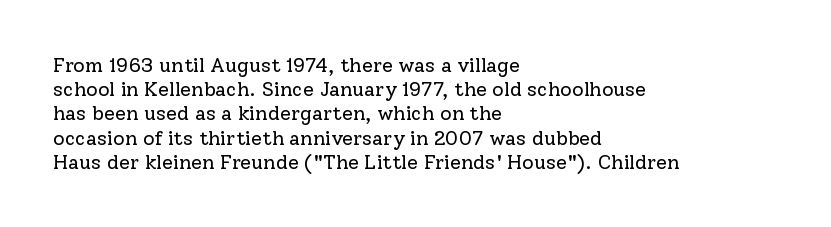
Tall strokes in this sample are plumb rather than angled. Decoration check: the copy has no underline. Words appear dense and cohesive because spacing is normal. The typesetter chose a ragged-right arrangement here.
